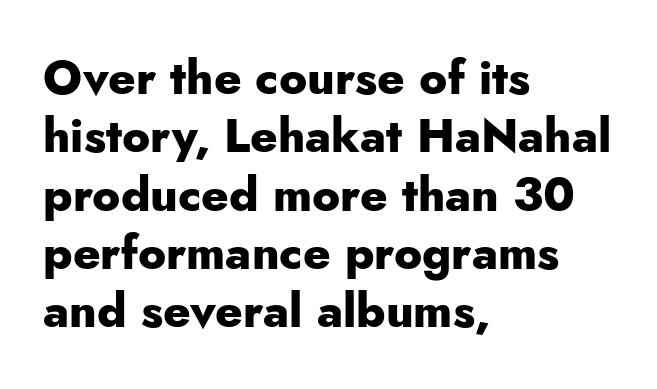
When letters stand straight like this, we call the style roman or upright. You could not count columns in this text — the font is proportionally spaced. The words here are not underlined. Caption: bold face, heavy strokes.
